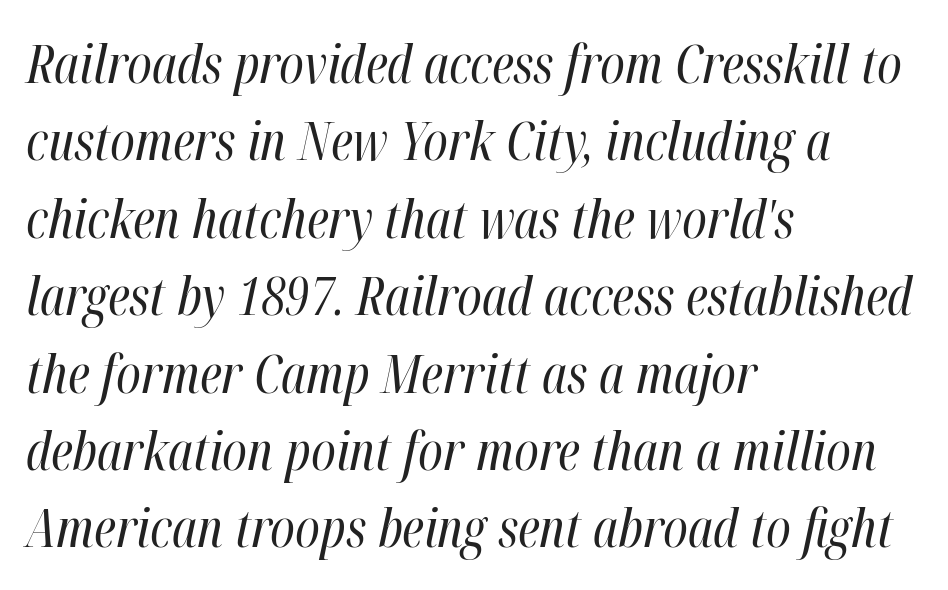
Each stroke keeps to a modest, everyday thickness or less. The rendering anchors every line to the left-hand side. Looking at the ascenders, they clearly lean. The words here are not underlined.
